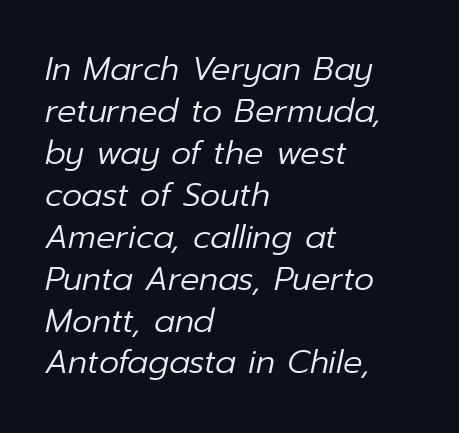
Q: Is the text bold? A: No.
Q: Is the text italic (slanted)? A: Yes, it leans right by about 12 degrees.
Q: Is the text underlined? A: No.
Q: How is the paragraph aligned? A: Left-aligned.
Q: Is the spacing between letters normal or unusually wide? A: Normal.
Q: Is the spacing between lines tight, normal or loose? A: Normal.
Q: Width (condensed, normal, or wide)? A: Normal.
Q: Stroke contrast? A: Low.
Q: x-height? A: Medium.
Q: Monospaced? A: No.
